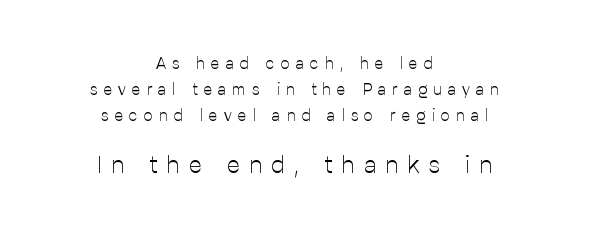
Q: Is the text bold? A: No.
Q: Is the text italic (slanted)? A: No, it is upright.
Q: Is the text underlined? A: No.
Q: How is the paragraph aligned? A: Centered.
Q: Is the spacing between letters normal or unusually wide? A: Unusually wide.
Q: Is the spacing between lines tight, normal or loose? A: Normal.
Q: Which block of text is set in a larger size, the first (top) or the second (bottom)? A: The second (bottom) one.
